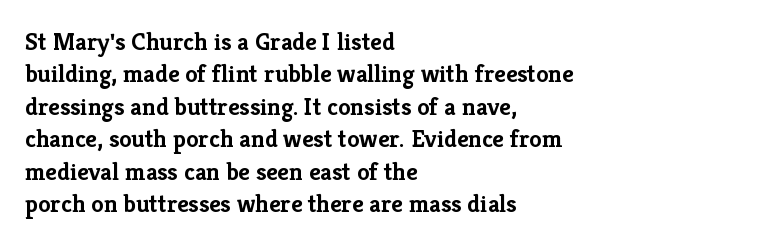
Q: Is the text bold? A: Yes.
Q: Is the text italic (slanted)? A: No, it is upright.
Q: Is the text underlined? A: No.
Q: How is the paragraph aligned? A: Left-aligned.
Q: Is the spacing between letters normal or unusually wide? A: Normal.
Q: Is the spacing between lines tight, normal or loose? A: Normal.
